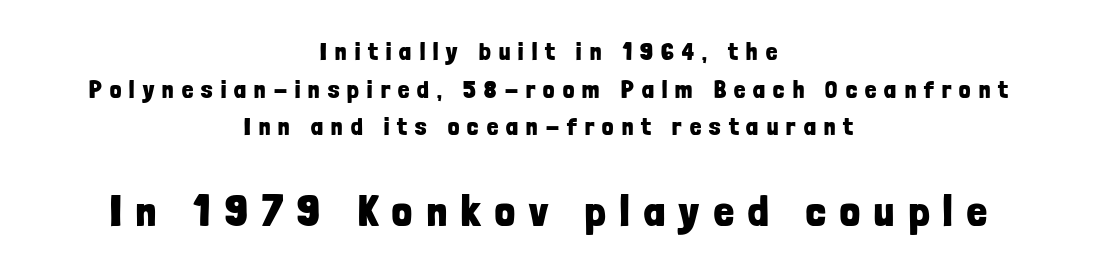
{"serif": "no", "italic": "no", "bold": "yes", "weight": "bold", "width": "condensed", "stroke_contrast": "low", "x_height": "medium", "monospaced": "no", "underline": "no", "align": "center", "line_spacing": "normal", "line_spacing_ratio": 1.51, "letter_spacing": "wide", "letter_spacing_em": 0.33, "larger_block": "second", "size_ratio": 1.76, "glyph_px": 44}
